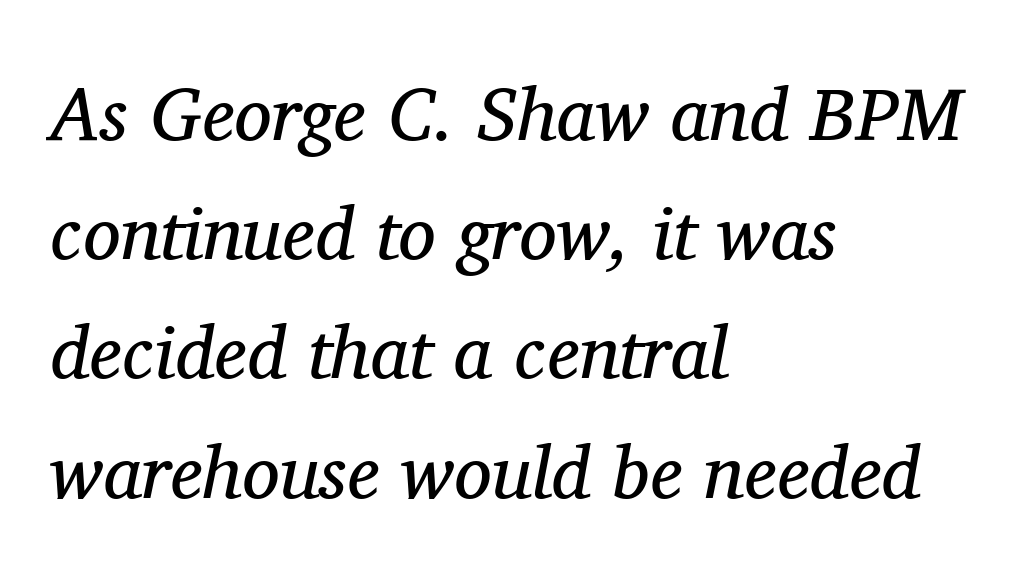
What kind of face is this? One with serifs. Inter-character spacing is left at the font's built-in metrics. Counters stay open thanks to moderate or lighter strokes. Here the designer chose a conventional face with non-uniform glyph widths.
